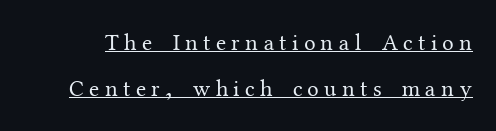
{"italic": "no", "bold": "no", "underline": "yes", "line_spacing": "loose", "line_spacing_ratio": 1.99, "letter_spacing": "wide", "letter_spacing_em": 0.23, "glyph_px": 23}
